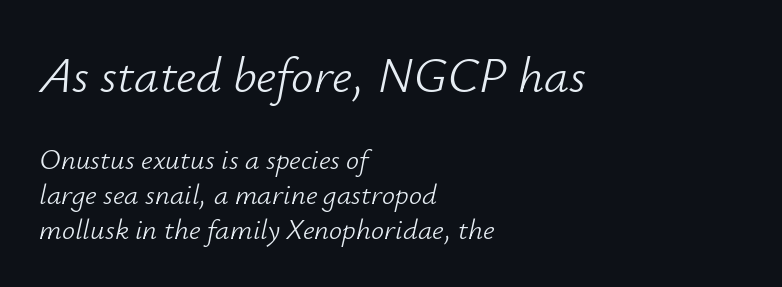
{"italic": "yes", "lean": "right", "slant_degrees": 12, "bold": "no", "weight": "light", "width": "normal", "stroke_contrast": "low", "x_height": "small", "monospaced": "no", "underline": "no", "align": "left", "line_spacing_ratio": 1.19, "letter_spacing": "normal", "letter_spacing_em": 0.0, "larger_block": "first", "size_ratio": 1.72, "glyph_px": 50}
